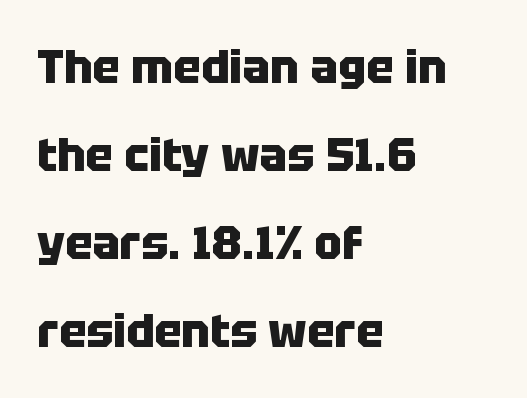
The glyphs are unaccompanied by any horizontal stroke below them. Here the designer chose a conventional face with non-uniform glyph widths. When letters stand straight like this, we call the style roman or upright. A typesetter would call this leading open, well beyond the default. Each line starts at the same left margin while the right side varies. Plenty of ink on the page — the face is bold.
